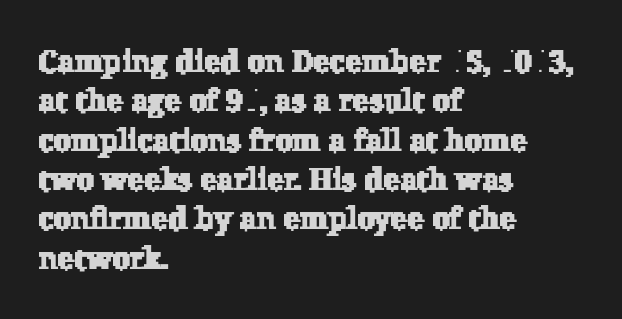
{"serif": "yes", "width": "normal", "stroke_contrast": "low", "x_height": "medium", "monospaced": "no", "underline": "no", "align": "left", "line_spacing": "normal", "line_spacing_ratio": 1.27, "letter_spacing": "normal", "letter_spacing_em": 0.0, "glyph_px": 31}
